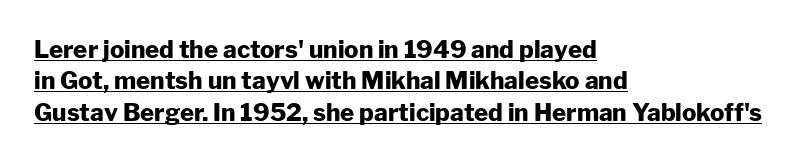
The image shows 24 px bold type, upright; set left-aligned, normal line spacing (1.31x), normal letter spacing, underlined.
